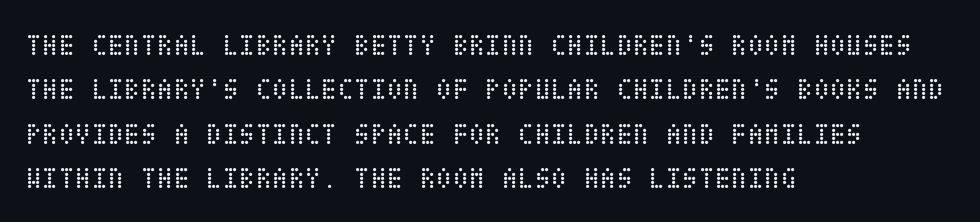
Q: Is the text bold? A: No.
Q: Is the text italic (slanted)? A: No, it is upright.
Q: Is the text underlined? A: No.
Q: How is the paragraph aligned? A: Left-aligned.
Q: Is the spacing between letters normal or unusually wide? A: Normal.
Q: Is the spacing between lines tight, normal or loose? A: Normal.
Q: Width (condensed, normal, or wide)? A: Condensed.
Q: Stroke contrast? A: Low.
Q: x-height? A: Large.
